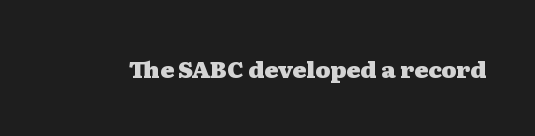
The image shows 23 px bold type, upright; set normal letter spacing, not underlined.
